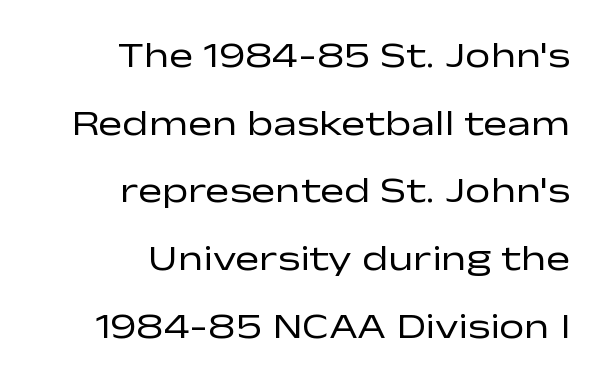
The image shows 36 px regular-weight, wide sans-serif type, upright; set right-aligned, line spacing 1.88x, normal letter spacing, not underlined; low stroke contrast and a medium x-height.
